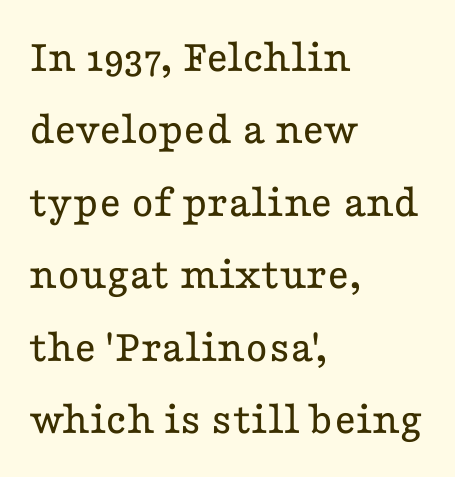
In CSS terms this would be text-align: left. Honestly, the letter spacing is just normal — you wouldn't notice it. The words here are not underlined. The letters advance in unequal steps, a hallmark of proportional type.
